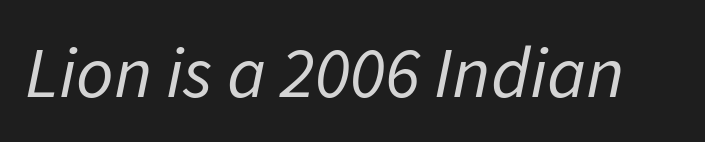
Heaviness? Minimal to ordinary, like unemphasized prose. The glyphs look as if they've been sheared to an angle. Students, note that the glyphs here touch the page at normal intervals. The letters advance in unequal steps, a hallmark of proportional type. A bare baseline throughout the passage.
